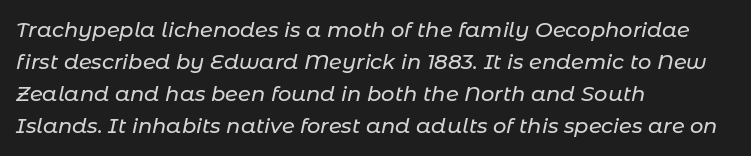
In terms of posture, this sample is oblique. Is the block centered? No — it sits flush against the left margin. Honestly, the row spacing looks completely unremarkable. Inter-character spacing is left at the font's built-in metrics. Each row of text sits above clean, open space.
